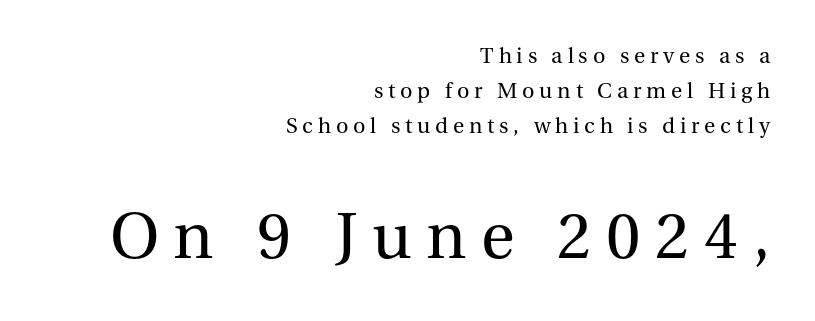
{"serif": "yes", "italic": "no", "bold": "no", "weight": "regular", "width": "normal", "stroke_contrast": "medium", "x_height": "medium", "monospaced": "no", "underline": "no", "align": "right", "line_spacing": "normal", "line_spacing_ratio": 1.53, "letter_spacing": "wide", "letter_spacing_em": 0.21, "larger_block": "second", "size_ratio": 3.0, "glyph_px": 69}
